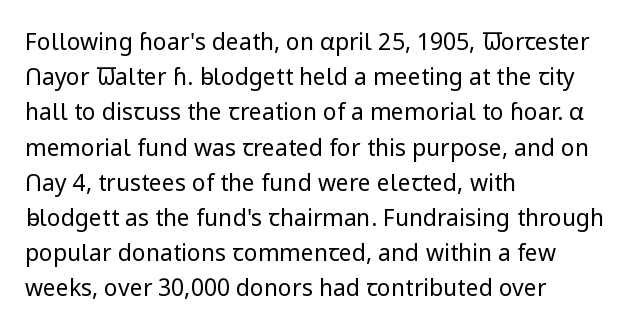
{"italic": "no", "bold": "no", "underline": "no", "align": "left", "line_spacing": "normal", "line_spacing_ratio": 1.53, "letter_spacing": "normal", "letter_spacing_em": 0.0, "glyph_px": 23}
